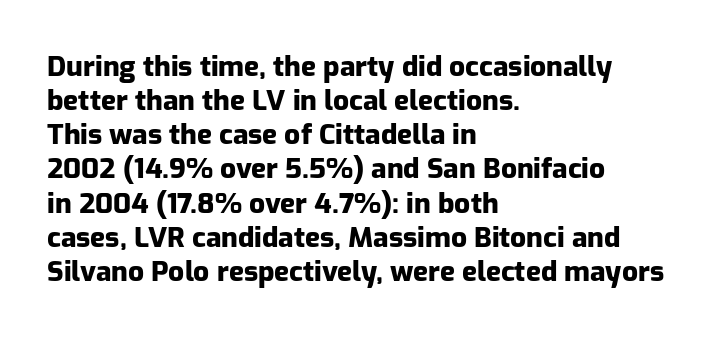
{"serif": "no", "italic": "no", "bold": "yes", "weight": "heavy", "width": "normal", "stroke_contrast": "low", "x_height": "medium", "monospaced": "no", "underline": "no", "align": "left", "line_spacing_ratio": 1.22, "letter_spacing": "normal", "letter_spacing_em": 0.0, "glyph_px": 28}
